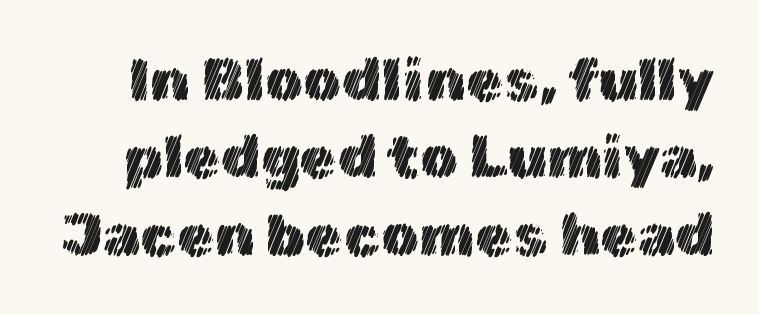
The image shows 60 px text type, upright; set normal line spacing (1.29x), normal letter spacing, not underlined; a medium x-height.
